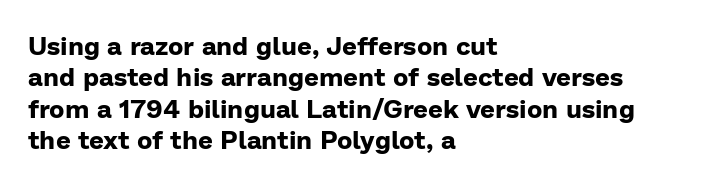
Posture: straight, roman, zero tilt. A student would call this left alignment; a typographer would say flush left, rag right. Rule under the text: the space is simply empty. Between one letter and the next there's only the usual sliver of space. Plenty of ink on the page — the face is bold.
